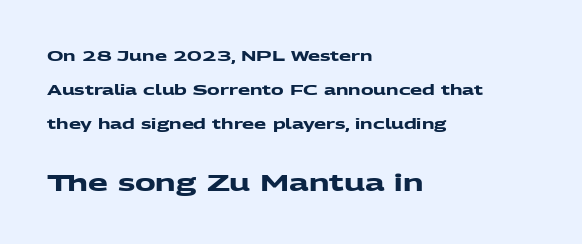
Larger block? The one below; the one above is distinctly smaller. Widely set lines give the paragraph a tall, airy silhouette. A classic flush-left, rag-right setting is used for this passage. The passage shown is not underscored anywhere.
